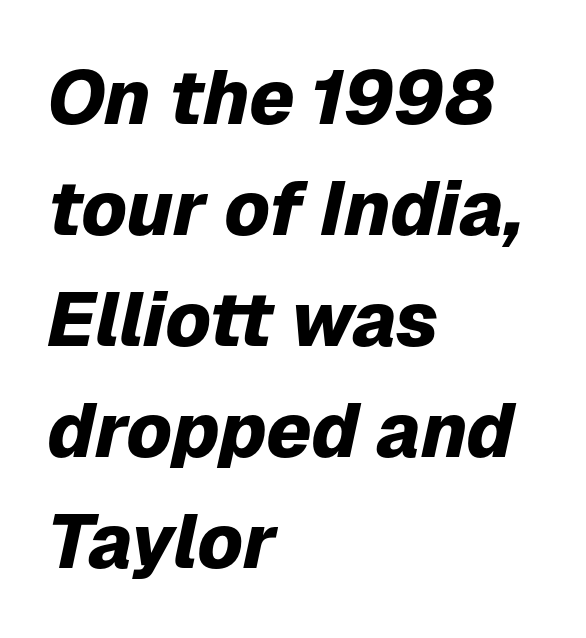
Q: Is the text bold? A: Yes.
Q: Is the text italic (slanted)? A: Yes, it leans right by about 12 degrees.
Q: Is the text underlined? A: No.
Q: How is the paragraph aligned? A: Left-aligned.
Q: Is the spacing between letters normal or unusually wide? A: Normal.
Q: Is the spacing between lines tight, normal or loose? A: Normal.
Q: Width (condensed, normal, or wide)? A: Normal.
Q: Stroke contrast? A: Low.
Q: x-height? A: Medium.
Q: Monospaced? A: No.
